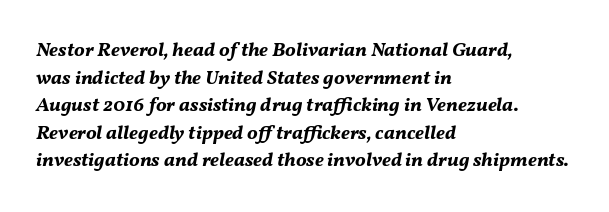
The image shows 20 px bold type, italic (leaning right); set left-aligned, normal line spacing (1.38x), normal letter spacing, not underlined.
